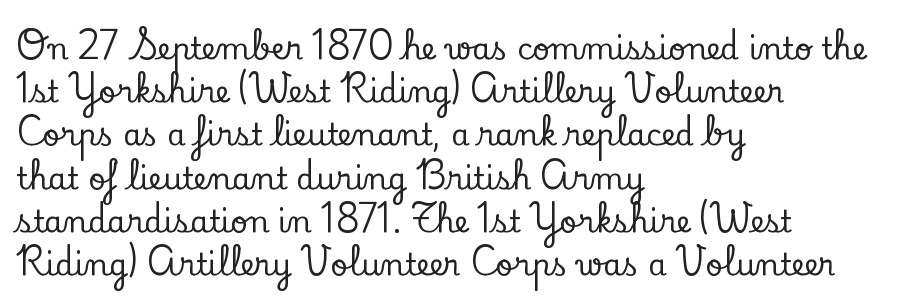
{"serif": "yes", "italic": "no", "width": "normal", "stroke_contrast": "low", "x_height": "small", "monospaced": "no", "underline": "no", "align": "left", "line_spacing": "normal", "line_spacing_ratio": 1.44, "letter_spacing": "normal", "letter_spacing_em": 0.0, "glyph_px": 30}
